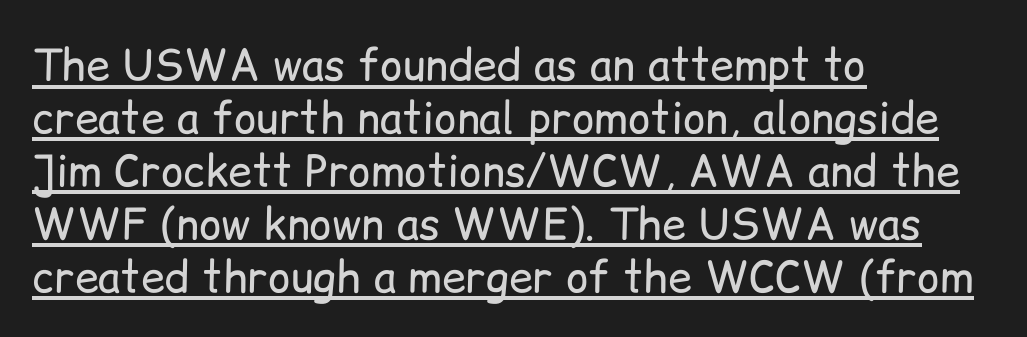
Q: Is the text bold? A: No.
Q: Is the text italic (slanted)? A: No, it is upright.
Q: Is the typeface a serif or a sans-serif typeface? A: Sans-serif.
Q: Is the text underlined? A: Yes.
Q: How is the paragraph aligned? A: Left-aligned.
Q: Is the spacing between letters normal or unusually wide? A: Normal.
Q: Width (condensed, normal, or wide)? A: Normal.
Q: Stroke contrast? A: Low.
Q: x-height? A: Medium.
Q: Monospaced? A: No.
